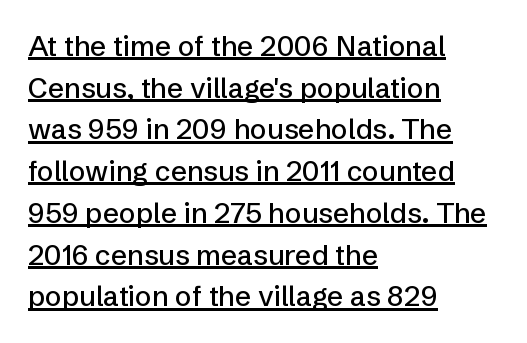
{"serif": "no", "italic": "no", "width": "normal", "stroke_contrast": "low", "x_height": "medium", "monospaced": "no", "underline": "yes", "align": "left", "line_spacing": "normal", "line_spacing_ratio": 1.49, "letter_spacing": "normal", "letter_spacing_em": 0.0, "glyph_px": 28}
